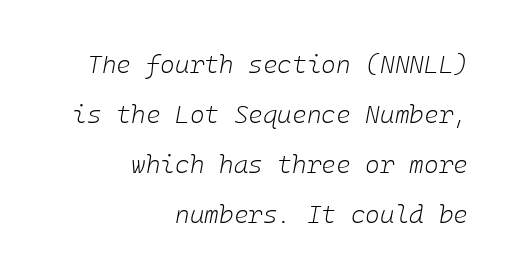
{"italic": "yes", "lean": "right", "slant_degrees": 10, "bold": "no", "underline": "no", "align": "right", "line_spacing": "loose", "line_spacing_ratio": 2.0, "letter_spacing": "normal", "letter_spacing_em": 0.0, "glyph_px": 25}
